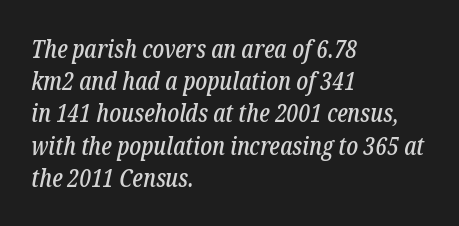
The paragraph has a hard left edge and a soft right edge. The type is set solid horizontally, with unmodified tracking. Yep, that's italic — everything's leaning. Type without underlining. This block has exactly the height ordinary leading produces.
